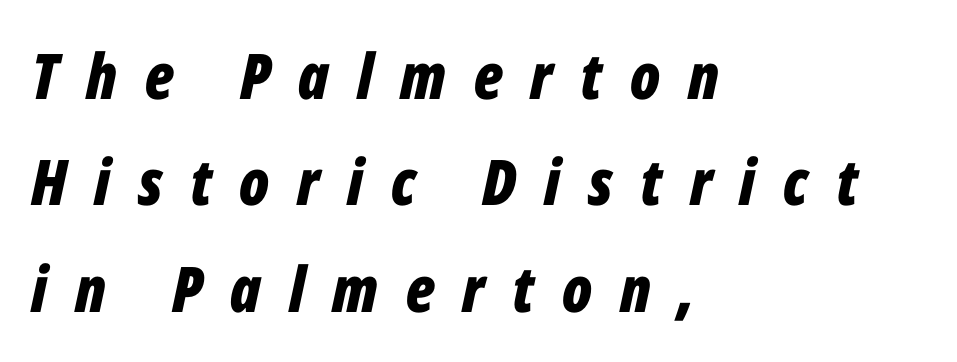
Students, observe: this is what conventionally led text looks like. Rule under the text: the space is simply empty. This sample uses expanded letter spacing, leaving extra air between glyphs. Is this a fixed-width face? No — the glyphs have proportional, varying widths. The lines in this sample share a left origin and differ only in where they stop. The letters are slanted; this is an italic face.
